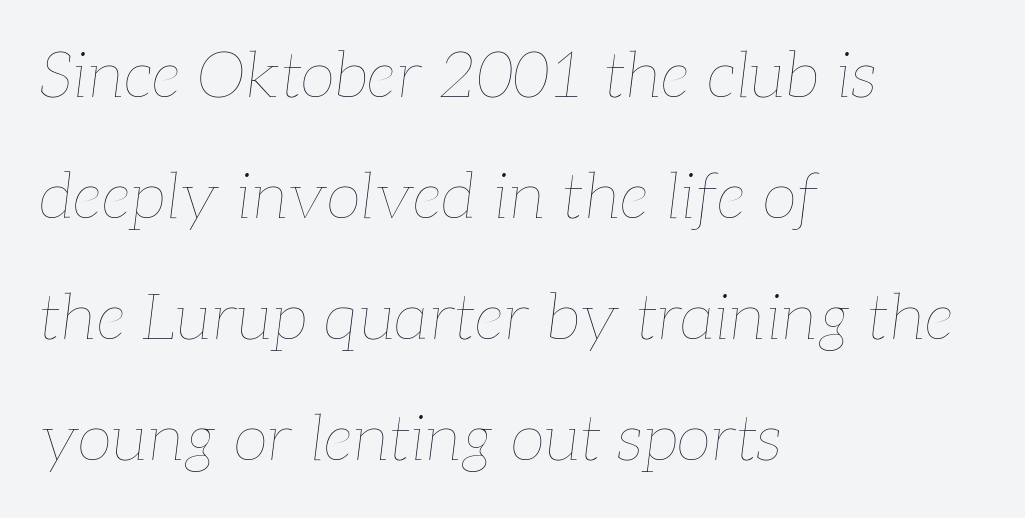
{"italic": "yes", "lean": "right", "slant_degrees": 7, "bold": "no", "weight": "thin", "width": "normal", "stroke_contrast": "low", "x_height": "medium", "monospaced": "no", "underline": "no", "align": "left", "line_spacing_ratio": 1.89, "letter_spacing": "normal", "letter_spacing_em": 0.0, "glyph_px": 64}
